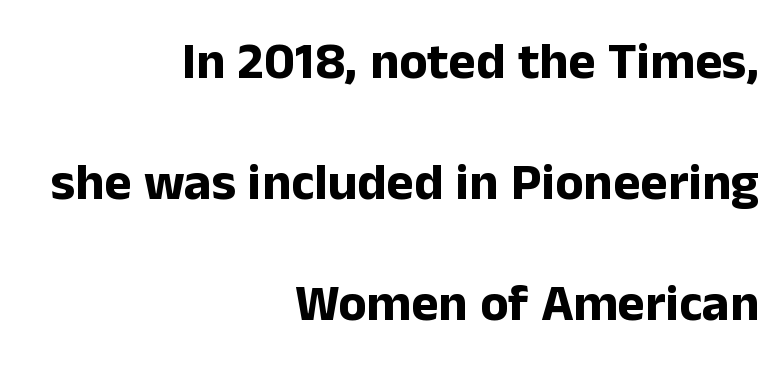
The image shows 52 px bold sans-serif type, upright; set right-aligned, loose line spacing (2.33x), normal letter spacing, not underlined; low stroke contrast and a medium x-height.
